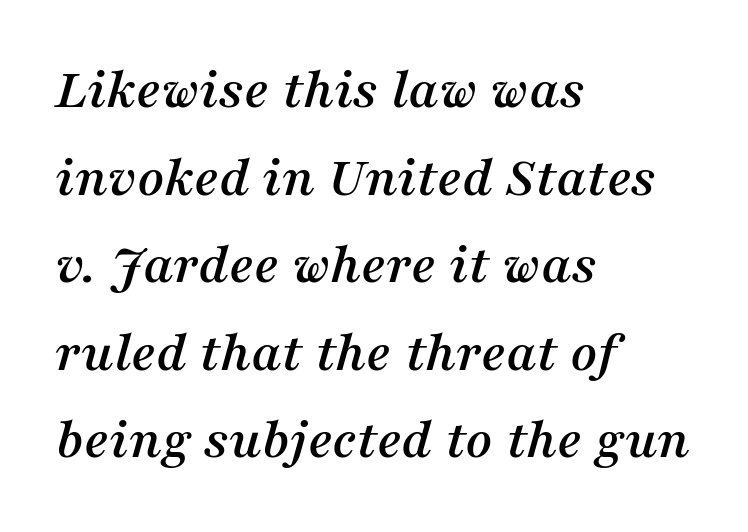
Any mark beneath the type? The region is blank. Caption: multi-line text, flush left, ragged right. The letters are slanted; this is an italic face. A typesetter would call this zero additional tracking.
